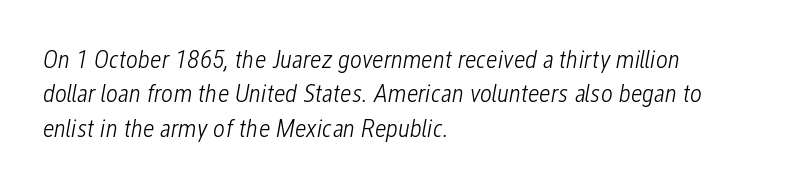
{"italic": "yes", "lean": "right", "slant_degrees": 12, "bold": "no", "underline": "no", "align": "left", "line_spacing": "normal", "line_spacing_ratio": 1.32, "letter_spacing": "normal", "letter_spacing_em": 0.0, "glyph_px": 26}
